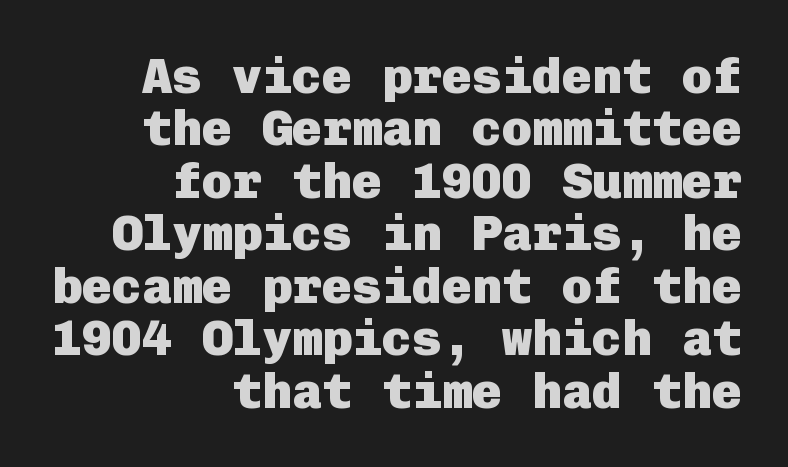
{"serif": "no", "italic": "no", "bold": "yes", "weight": "heavy", "width": "normal", "stroke_contrast": "low", "x_height": "medium", "underline": "no", "align": "right", "line_spacing": "tight", "line_spacing_ratio": 1.05, "letter_spacing": "normal", "letter_spacing_em": 0.0, "glyph_px": 50}
